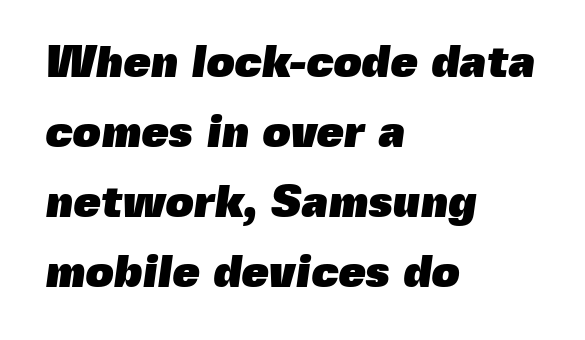
{"serif": "no", "bold": "yes", "weight": "heavy", "width": "normal", "x_height": "medium", "monospaced": "no", "underline": "no", "align": "left", "line_spacing": "normal", "line_spacing_ratio": 1.59, "letter_spacing": "normal", "letter_spacing_em": 0.0, "glyph_px": 44}
